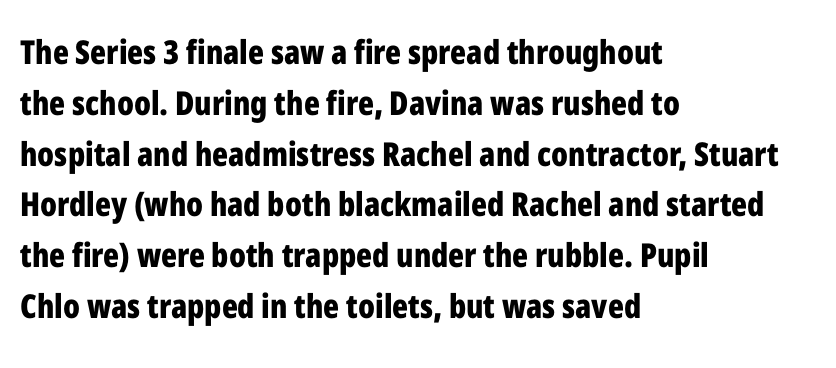
The image shows 33 px bold, condensed sans-serif type, upright; set left-aligned, normal line spacing (1.54x), normal letter spacing, not underlined; low stroke contrast and a medium x-height.
